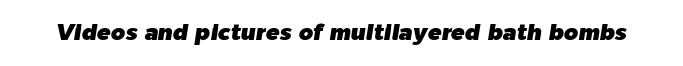
The image shows 23 px text type, italic (leaning right); set normal letter spacing, not underlined.
